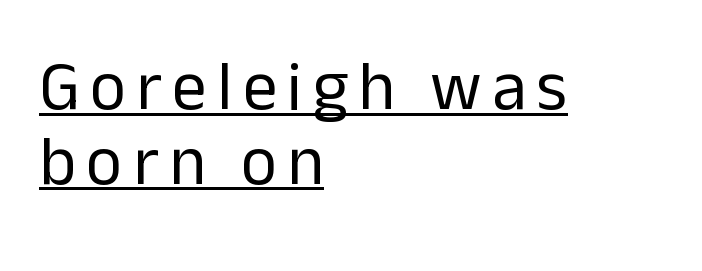
Leftover space on each line is placed entirely after the last word. You could barely slide anything between these rows. Ordinary non-slanted type is in use. Weight: not bold — regular or lighter. Beneath each row of characters lies a ruled line.
